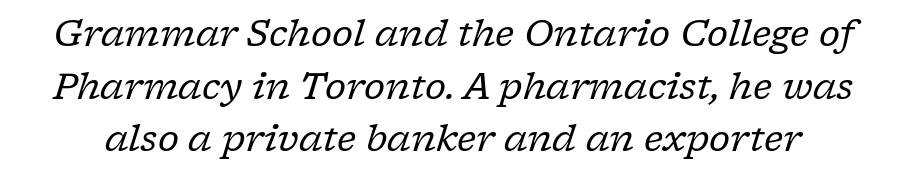
The image shows 36 px regular-weight serif type, italic (leaning right); set normal line spacing (1.46x), normal letter spacing, not underlined; low stroke contrast and a medium x-height.
